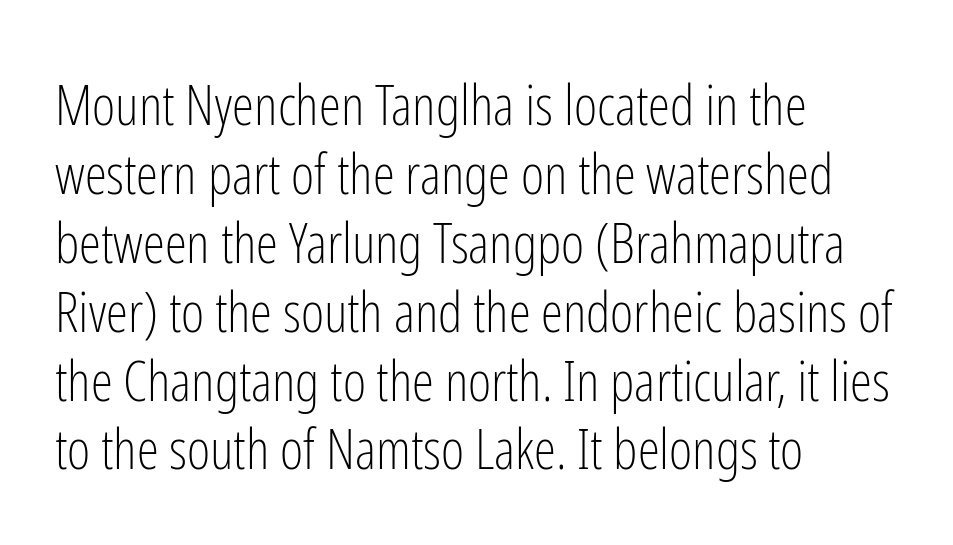
The image shows 56 px light, condensed sans-serif type, upright; set left-aligned, line spacing 1.23x, normal letter spacing, not underlined; low stroke contrast and a medium x-height.
